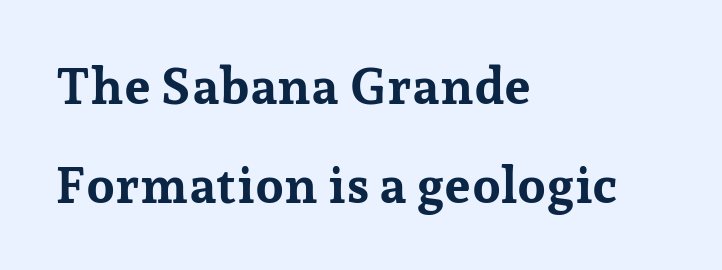
The image shows 51 px bold serif type, upright; set left-aligned, loose line spacing (1.94x), normal letter spacing, not underlined; low stroke contrast and a medium x-height.
